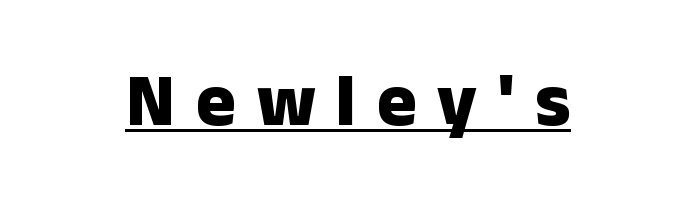
{"serif": "no", "italic": "no", "bold": "yes", "weight": "heavy", "width": "normal", "stroke_contrast": "low", "x_height": "medium", "monospaced": "no", "underline": "yes", "align": "center", "letter_spacing": "wide", "letter_spacing_em": 0.28, "glyph_px": 74}
